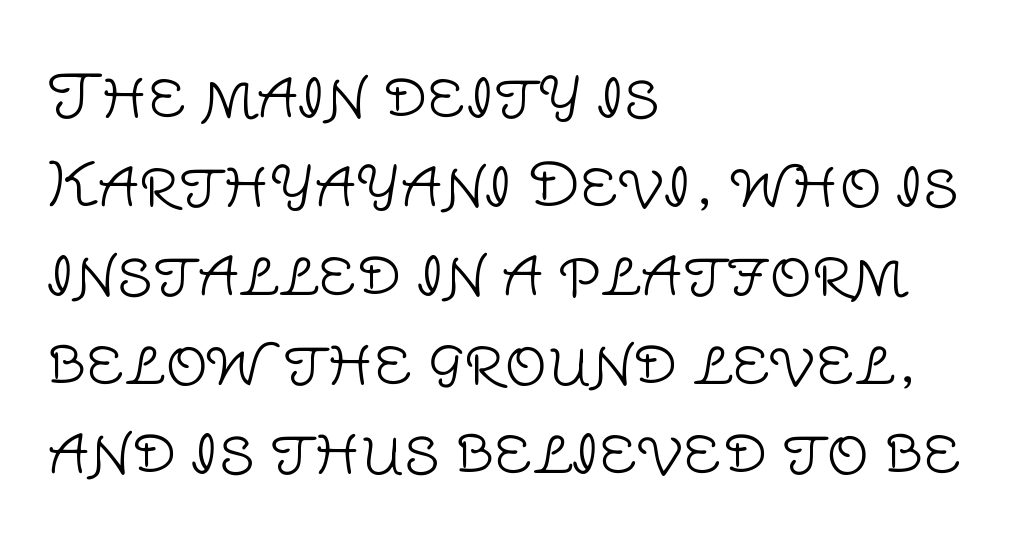
Q: Is the text bold? A: No.
Q: Is the text italic (slanted)? A: Yes.
Q: Is the typeface a serif or a sans-serif typeface? A: Sans-serif.
Q: Is the text underlined? A: No.
Q: How is the paragraph aligned? A: Left-aligned.
Q: Is the spacing between letters normal or unusually wide? A: Normal.
Q: Is the spacing between lines tight, normal or loose? A: Normal.
Q: Width (condensed, normal, or wide)? A: Normal.
Q: Stroke contrast? A: Low.
Q: x-height? A: Large.
Q: Monospaced? A: No.
